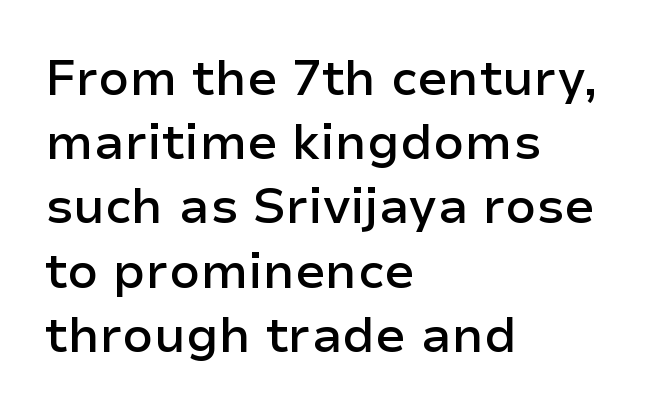
The space beneath each line is pristine and unruled. Horizontal alignment here is leftward, the default for most running prose. Proportional: the letters do not fall into vertical columns. The typesetting leans somewhat heavy: a semibold. Ascenders rise straight up at ninety degrees.
